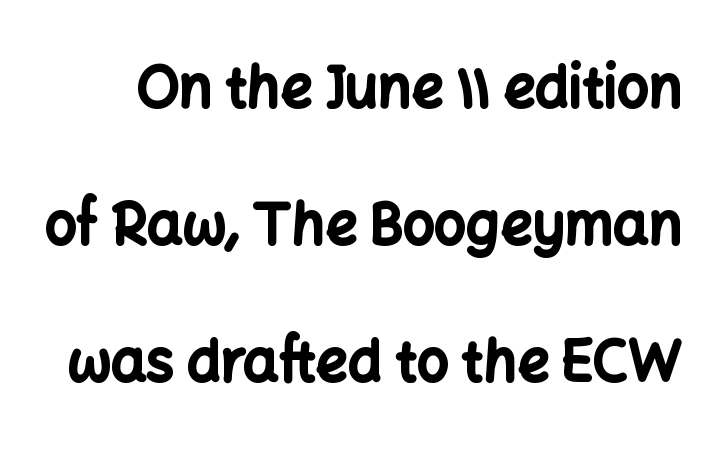
Q: Is the text bold? A: Yes.
Q: Is the text italic (slanted)? A: No, it is upright.
Q: Is the typeface a serif or a sans-serif typeface? A: Sans-serif.
Q: Is the text underlined? A: No.
Q: Is the spacing between letters normal or unusually wide? A: Normal.
Q: Is the spacing between lines tight, normal or loose? A: Loose.
Q: Width (condensed, normal, or wide)? A: Normal.
Q: Stroke contrast? A: Low.
Q: x-height? A: Medium.
Q: Monospaced? A: No.
